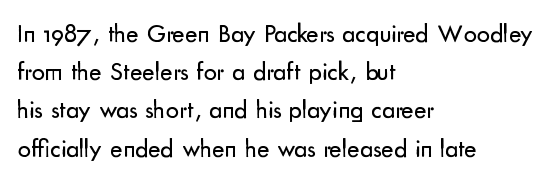
{"italic": "no", "bold": "no", "underline": "no", "align": "left", "line_spacing": "normal", "line_spacing_ratio": 1.47, "letter_spacing": "normal", "letter_spacing_em": 0.0, "glyph_px": 26}
